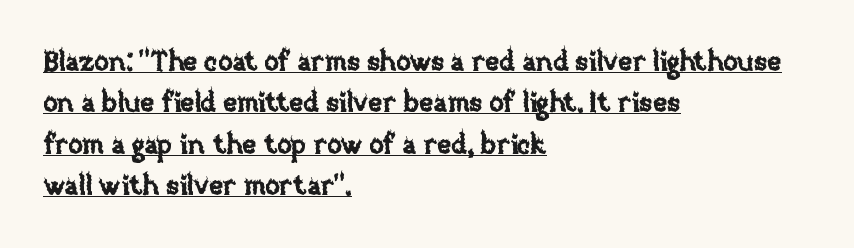
{"italic": "no", "underline": "yes", "align": "left", "line_spacing": "normal", "line_spacing_ratio": 1.53, "letter_spacing": "normal", "letter_spacing_em": 0.0, "glyph_px": 27}
